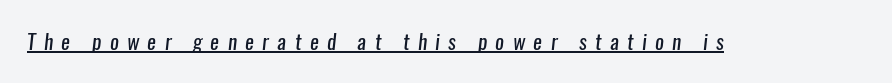
The image shows 21 px text type; set unusually wide letter spacing (+0.4 em), underlined.
